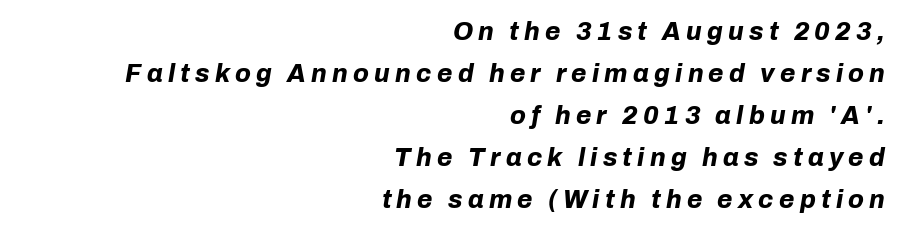
{"italic": "yes", "lean": "right", "slant_degrees": 10, "bold": "yes", "underline": "no", "align": "right", "line_spacing": "normal", "line_spacing_ratio": 1.68, "letter_spacing": "wide", "letter_spacing_em": 0.21, "glyph_px": 25}
